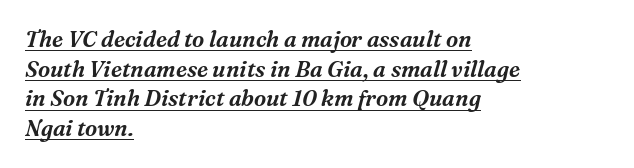
There is no visible air inserted between adjacent glyphs. Leading matches the norm, producing a regular column. All the whitespace from short lines collects on the right. This rendering features underlined lettering. Looking at the ascenders, they clearly lean.
